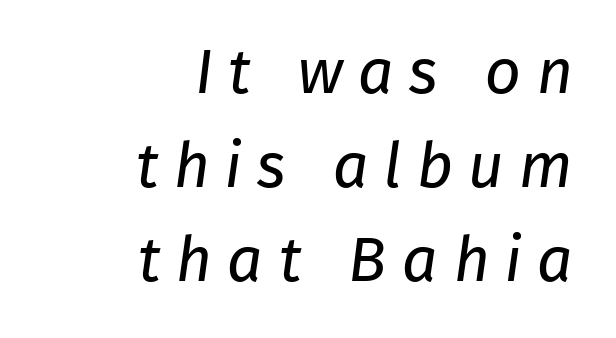
Q: Is the text bold? A: No.
Q: Is the typeface a serif or a sans-serif typeface? A: Sans-serif.
Q: Is the text underlined? A: No.
Q: How is the paragraph aligned? A: Right-aligned.
Q: Is the spacing between letters normal or unusually wide? A: Unusually wide.
Q: Is the spacing between lines tight, normal or loose? A: Normal.
Q: Width (condensed, normal, or wide)? A: Normal.
Q: Stroke contrast? A: Low.
Q: x-height? A: Medium.
Q: Monospaced? A: No.
